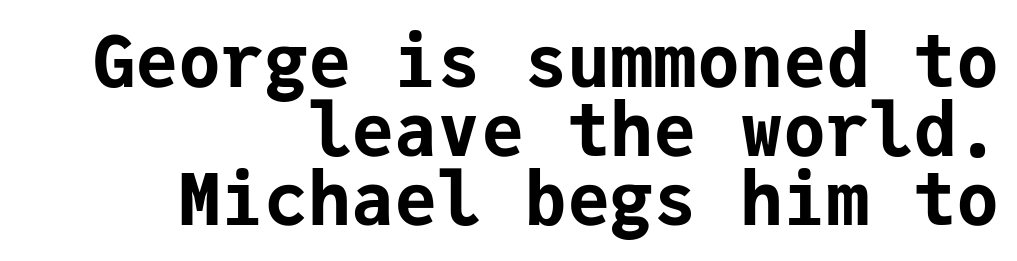
The image shows 72 px bold sans-serif type, upright, monospaced; set right-aligned, tight line spacing (0.96x), normal letter spacing, not underlined; low stroke contrast and a medium x-height.
